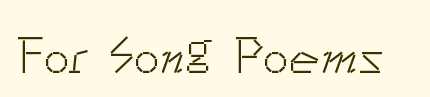
Letter spacing: default. Stroke terminals: plain, sans-serif. Vertical stems look standard width or narrower in stroke. The words here are not underlined. The lettering stays uniformly vertical, giving the passage a roman look.
